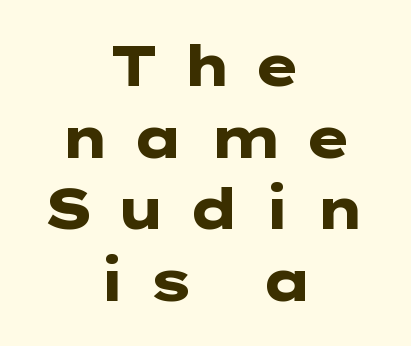
Q: Is the text bold? A: Yes.
Q: Is the text italic (slanted)? A: No, it is upright.
Q: Is the typeface a serif or a sans-serif typeface? A: Sans-serif.
Q: Is the text underlined? A: No.
Q: How is the paragraph aligned? A: Centered.
Q: Is the spacing between letters normal or unusually wide? A: Unusually wide.
Q: Is the spacing between lines tight, normal or loose? A: Normal.
Q: Width (condensed, normal, or wide)? A: Wide.
Q: Stroke contrast? A: Low.
Q: x-height? A: Medium.
